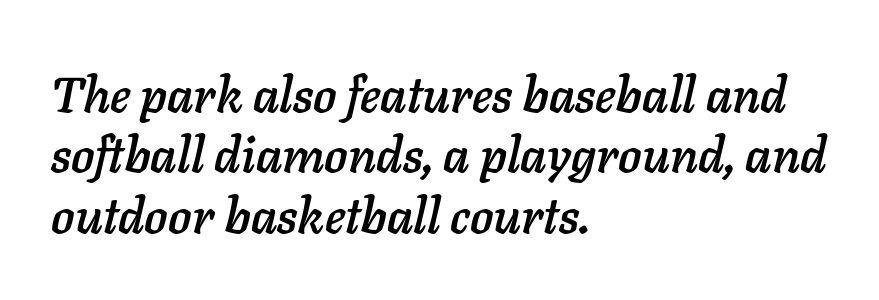
Quick note: underline off. If you drew a ruler down the left edge, every line would touch it. Here the designer chose a conventional face with non-uniform glyph widths. The gaps between neighbouring characters are ordinary and unremarkable. The passage shown leans; its letterforms are oblique.
